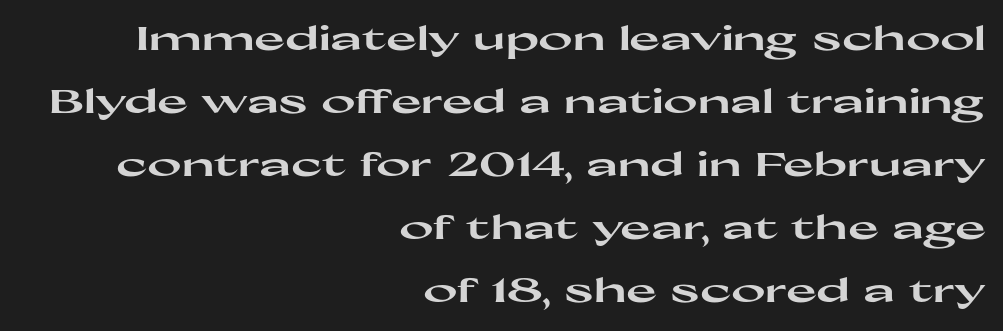
Q: Is the text bold? A: Yes.
Q: Is the text italic (slanted)? A: No, it is upright.
Q: Is the typeface a serif or a sans-serif typeface? A: Sans-serif.
Q: Is the text underlined? A: No.
Q: How is the paragraph aligned? A: Right-aligned.
Q: Is the spacing between letters normal or unusually wide? A: Normal.
Q: Is the spacing between lines tight, normal or loose? A: Loose.
Q: Width (condensed, normal, or wide)? A: Wide.
Q: Stroke contrast? A: High.
Q: x-height? A: Medium.
Q: Monospaced? A: No.
